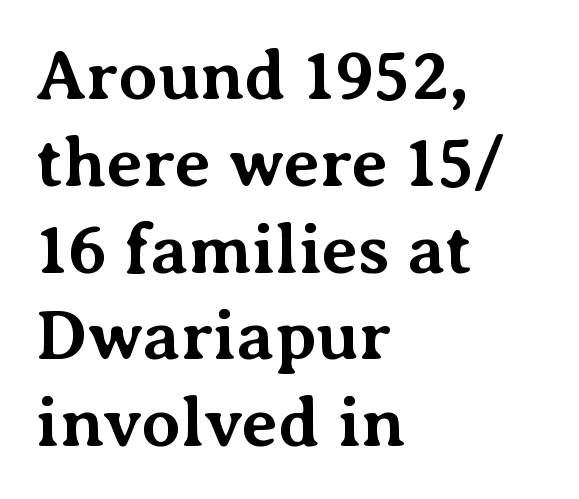
In terms of letterform style, serifs are clearly present. The passage shown is not underscored anywhere. Posture: vertical. Every row of glyphs begins at an identical x-position on the left.
